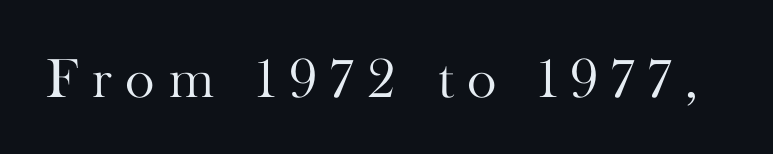
The image shows 56 px light serif type, upright; set unusually wide letter spacing (+0.24 em), not underlined; high stroke contrast and a small x-height.
